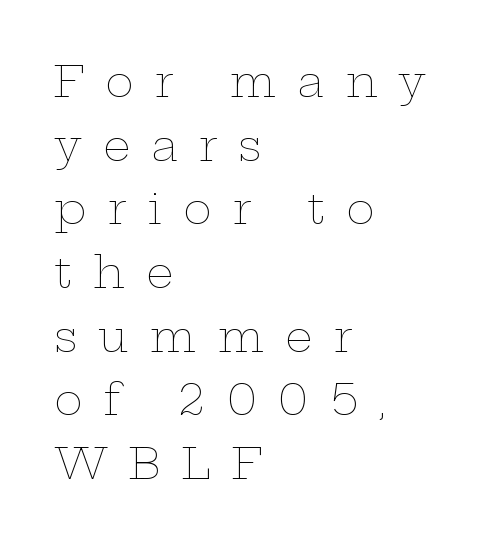
{"italic": "no", "bold": "no", "weight": "thin", "width": "wide", "stroke_contrast": "low", "x_height": "medium", "monospaced": "no", "underline": "no", "align": "left", "line_spacing": "normal", "line_spacing_ratio": 1.48, "letter_spacing": "wide", "letter_spacing_em": 0.49, "glyph_px": 43}
